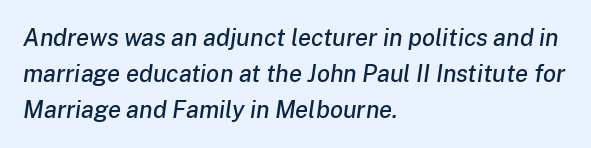
{"italic": "yes", "lean": "right", "slant_degrees": 8, "underline": "no", "align": "left", "line_spacing": "normal", "line_spacing_ratio": 1.51, "letter_spacing": "normal", "letter_spacing_em": 0.0, "glyph_px": 24}
